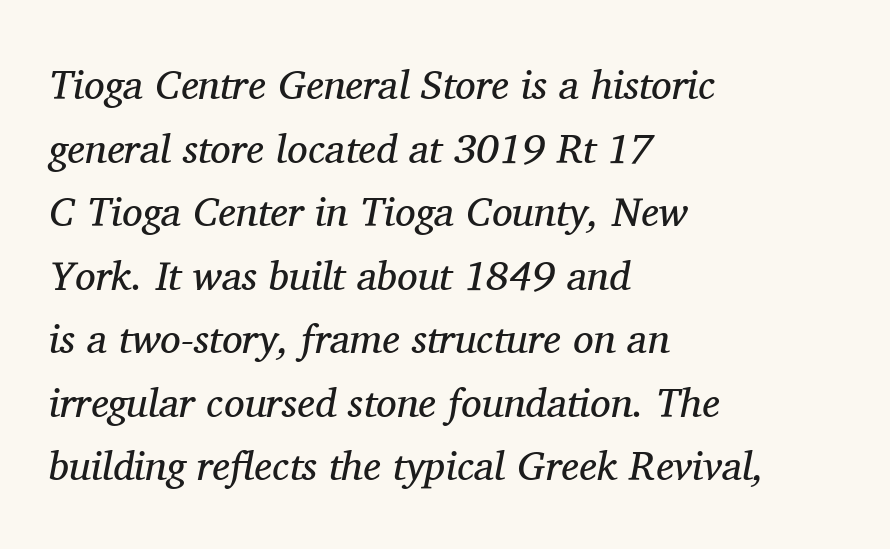
Q: Is the text bold? A: No.
Q: Is the text italic (slanted)? A: Yes, it leans right by about 11 degrees.
Q: Is the typeface a serif or a sans-serif typeface? A: Serif.
Q: Is the text underlined? A: No.
Q: How is the paragraph aligned? A: Left-aligned.
Q: Is the spacing between letters normal or unusually wide? A: Normal.
Q: Is the spacing between lines tight, normal or loose? A: Normal.
Q: Width (condensed, normal, or wide)? A: Normal.
Q: Stroke contrast? A: Medium.
Q: x-height? A: Medium.
Q: Monospaced? A: No.
